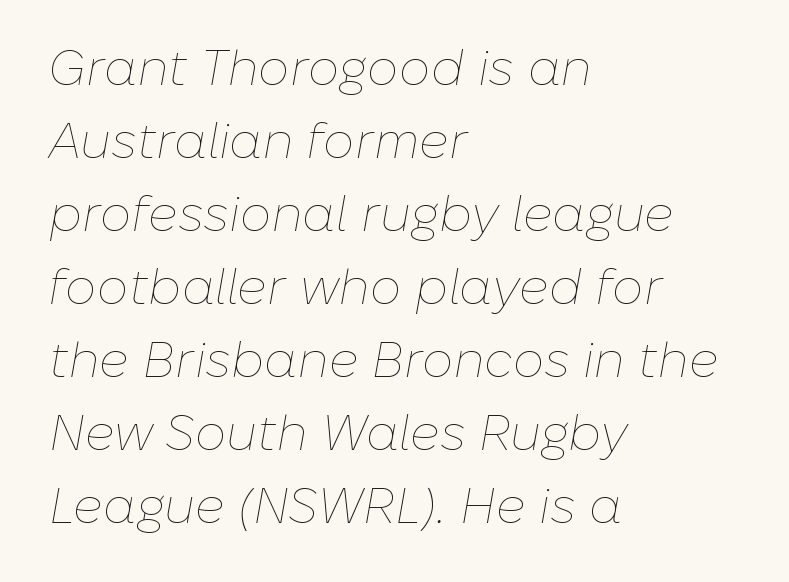
The image shows 50 px thin type, italic (leaning right); set left-aligned, normal line spacing (1.46x), normal letter spacing, not underlined; low stroke contrast and a medium x-height.
